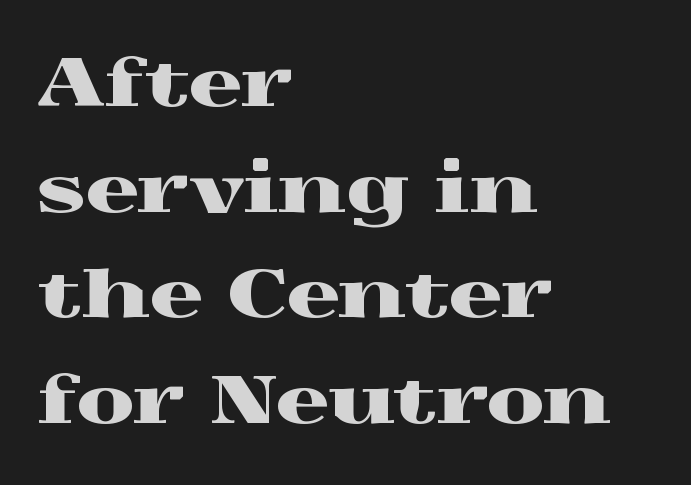
Q: Is the text italic (slanted)? A: No, it is upright.
Q: Is the typeface a serif or a sans-serif typeface? A: Serif.
Q: Is the text underlined? A: No.
Q: How is the paragraph aligned? A: Left-aligned.
Q: Is the spacing between letters normal or unusually wide? A: Normal.
Q: Is the spacing between lines tight, normal or loose? A: Normal.
Q: Width (condensed, normal, or wide)? A: Wide.
Q: x-height? A: Medium.
Q: Monospaced? A: No.
